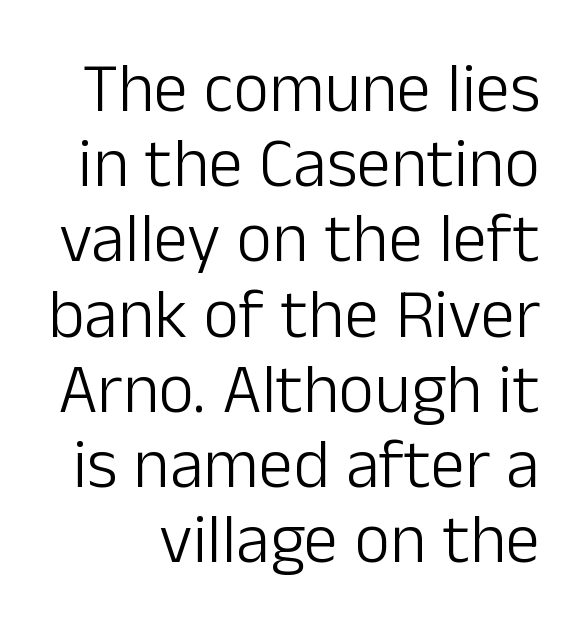
{"serif": "no", "italic": "no", "bold": "no", "weight": "light", "width": "normal", "stroke_contrast": "low", "x_height": "medium", "monospaced": "no", "underline": "no", "line_spacing": "tight", "line_spacing_ratio": 1.09, "letter_spacing": "normal", "letter_spacing_em": 0.0, "glyph_px": 69}
